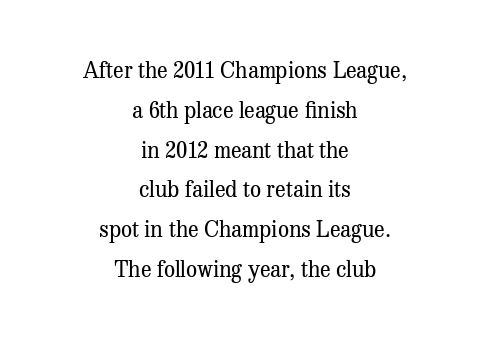
{"italic": "no", "bold": "no", "underline": "no", "align": "center", "line_spacing_ratio": 1.81, "letter_spacing": "normal", "letter_spacing_em": 0.0, "glyph_px": 22}
